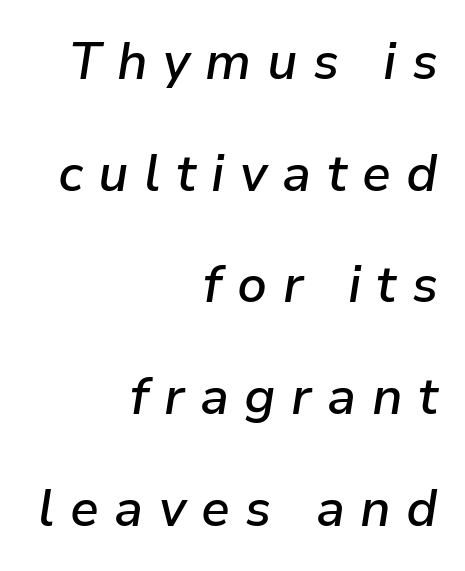
Q: Is the text bold? A: Semi-bold.
Q: Is the text italic (slanted)? A: Yes, it leans right by about 9 degrees.
Q: Is the text underlined? A: No.
Q: How is the paragraph aligned? A: Right-aligned.
Q: Is the spacing between letters normal or unusually wide? A: Unusually wide.
Q: Is the spacing between lines tight, normal or loose? A: Loose.
Q: Width (condensed, normal, or wide)? A: Normal.
Q: Stroke contrast? A: Low.
Q: x-height? A: Medium.
Q: Monospaced? A: No.
